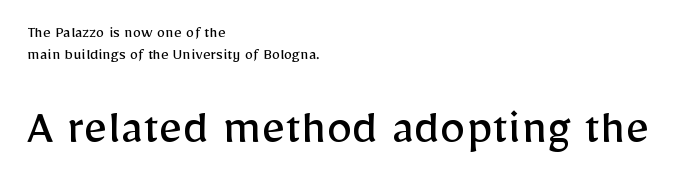
{"serif": "no", "italic": "no", "bold": "no", "weight": "regular", "width": "normal", "stroke_contrast": "low", "x_height": "medium", "monospaced": "no", "underline": "no", "align": "left", "line_spacing": "normal", "line_spacing_ratio": 1.31, "letter_spacing": "normal", "letter_spacing_em": 0.0, "larger_block": "second", "size_ratio": 3.06, "glyph_px": 52}
